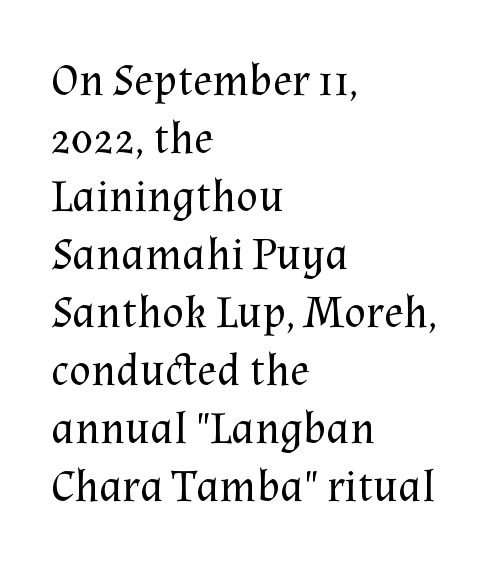
The image shows 46 px regular-weight type, upright; set left-aligned, normal line spacing (1.26x), normal letter spacing, not underlined; medium stroke contrast and a medium x-height.
